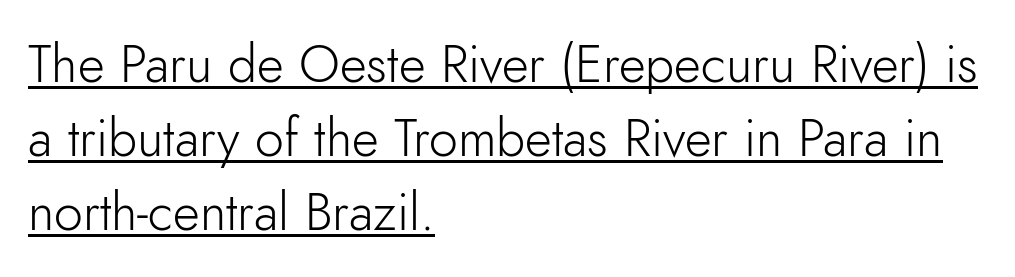
Q: Is the text bold? A: No.
Q: Is the text italic (slanted)? A: No, it is upright.
Q: Is the typeface a serif or a sans-serif typeface? A: Sans-serif.
Q: Is the text underlined? A: Yes.
Q: How is the paragraph aligned? A: Left-aligned.
Q: Is the spacing between letters normal or unusually wide? A: Normal.
Q: Is the spacing between lines tight, normal or loose? A: Normal.
Q: Width (condensed, normal, or wide)? A: Normal.
Q: Stroke contrast? A: Low.
Q: x-height? A: Small.
Q: Monospaced? A: No.
